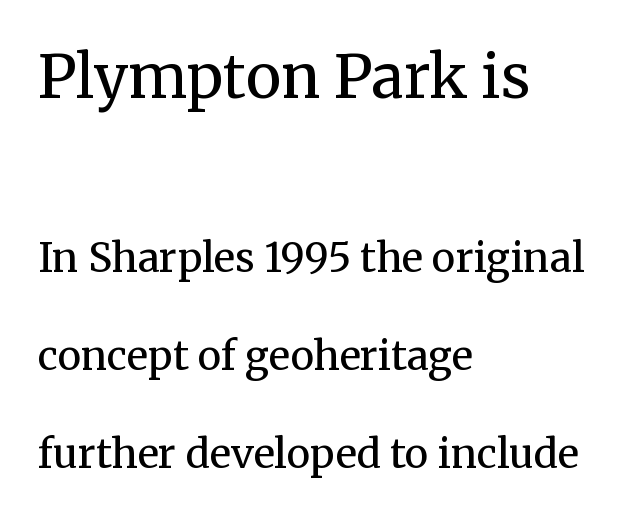
The rendering uses natural spacing where letterforms have individual widths. The initial chunk of copy outweighs the following chunk in type size. The font sits on the lighter half of the weight spectrum, regular included. Plain, unruled lines of type. In terms of leading, this rendering errs on the spacious side. All the whitespace from short lines collects on the right.
